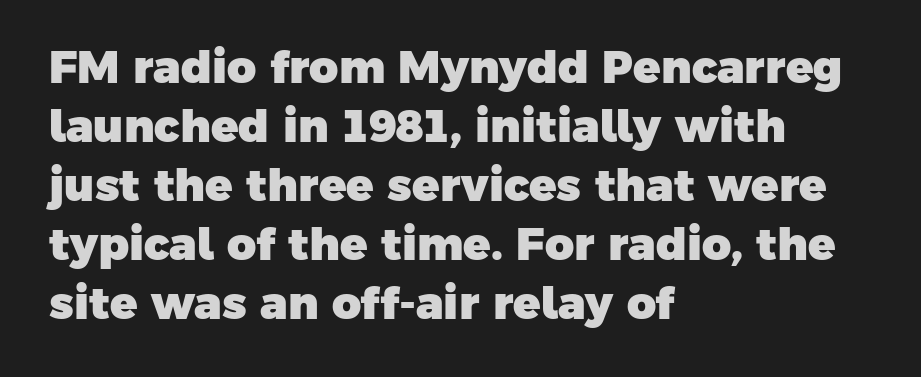
{"serif": "no", "bold": "yes", "weight": "heavy", "width": "normal", "stroke_contrast": "low", "x_height": "medium", "monospaced": "no", "underline": "no", "align": "left", "line_spacing": "normal", "line_spacing_ratio": 1.31, "letter_spacing": "normal", "letter_spacing_em": 0.0, "glyph_px": 45}
